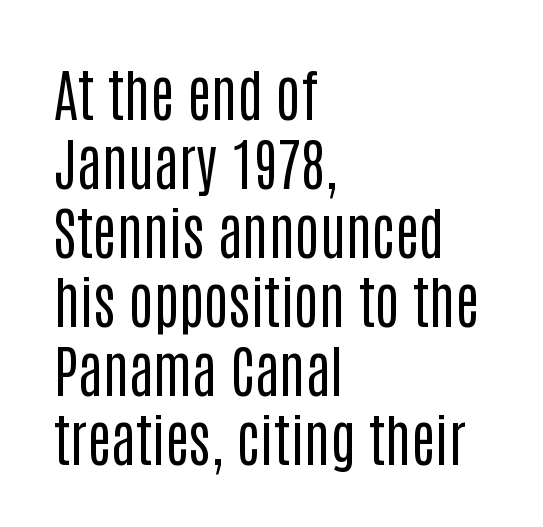
The image shows 57 px regular-weight, condensed sans-serif type, upright; set left-aligned, line spacing 1.21x, normal letter spacing, not underlined; low stroke contrast and a large x-height.
